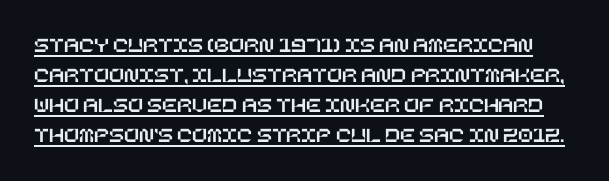
The image shows 22 px text type, upright; set normal line spacing (1.36x), normal letter spacing, underlined.
